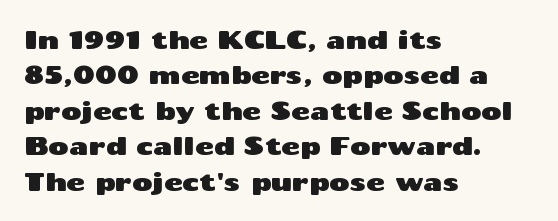
Q: Is the text italic (slanted)? A: No, it is upright.
Q: Is the text underlined? A: No.
Q: How is the paragraph aligned? A: Left-aligned.
Q: Is the spacing between letters normal or unusually wide? A: Normal.
Q: Is the spacing between lines tight, normal or loose? A: Normal.
